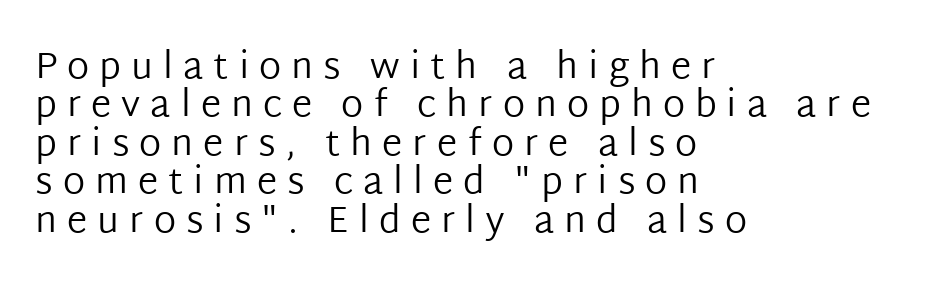
Q: Is the text bold? A: No.
Q: Is the text italic (slanted)? A: No, it is upright.
Q: Is the typeface a serif or a sans-serif typeface? A: Sans-serif.
Q: Is the text underlined? A: No.
Q: How is the paragraph aligned? A: Left-aligned.
Q: Is the spacing between letters normal or unusually wide? A: Unusually wide.
Q: Is the spacing between lines tight, normal or loose? A: Tight.
Q: Width (condensed, normal, or wide)? A: Normal.
Q: Stroke contrast? A: Low.
Q: x-height? A: Medium.
Q: Monospaced? A: No.
